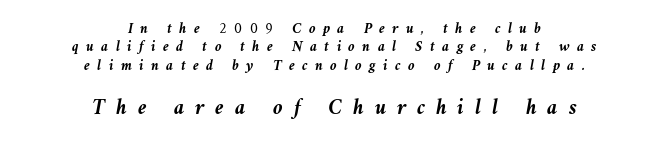
The later block is typeset at a bigger size than the earlier block. Anything drawn beneath the words? Only blank space. Every row of glyphs is offset so its center matches the block's center. As a designer I'd log this as weight 700, bold. The gaps between neighbouring characters are conspicuously large. Does the lettering tilt? It does — this is italic.
